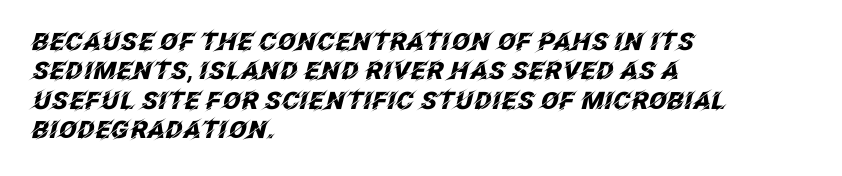
The paragraph has a hard left edge and a soft right edge. The rendering keeps characters at their native spacing. The typography opts for an oblique posture over an upright one. The font is running at its bold setting.
